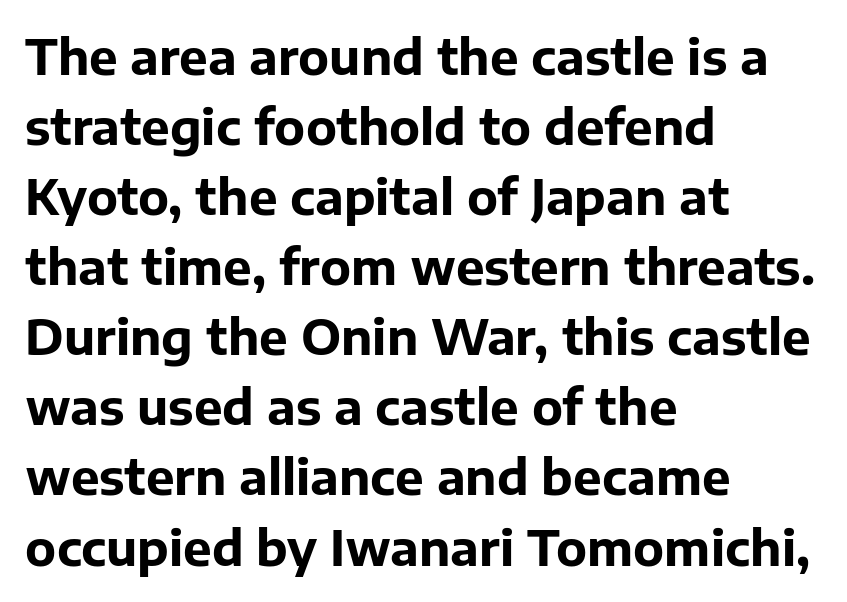
The image shows 48 px bold sans-serif type, upright; set left-aligned, normal line spacing (1.46x), normal letter spacing, not underlined; low stroke contrast and a medium x-height.
